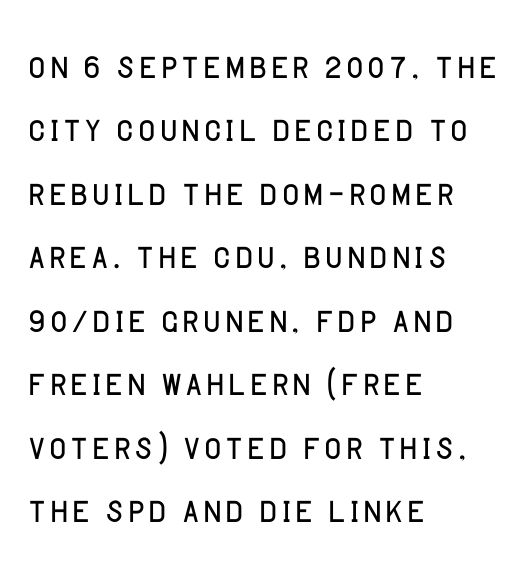
The image shows 47 px light sans-serif type, upright; set left-aligned, normal line spacing (1.35x), normal letter spacing, not underlined; low stroke contrast and a large x-height.
